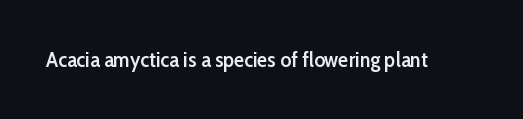
Typesetter's note: demi weight, one step under bold. The specimen omits any rule beneath the text block's lines. Is there any slant? The stems are plumb. Does extra space separate the letters? No, they use regular spacing.
